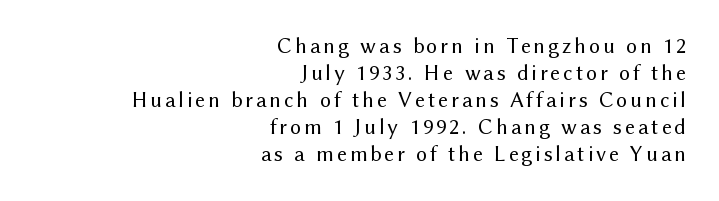
{"italic": "no", "bold": "no", "underline": "no", "align": "right", "line_spacing_ratio": 1.23, "glyph_px": 22}
